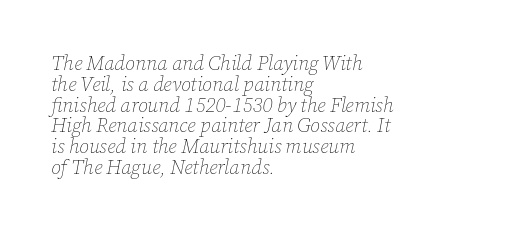
Q: Is the text bold? A: No.
Q: Is the text italic (slanted)? A: Yes, it leans right by about 12 degrees.
Q: Is the text underlined? A: No.
Q: How is the paragraph aligned? A: Left-aligned.
Q: Is the spacing between letters normal or unusually wide? A: Normal.
Q: Is the spacing between lines tight, normal or loose? A: Tight.
